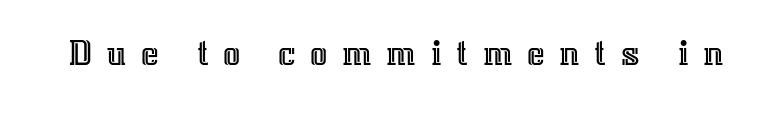
Q: Is the text italic (slanted)? A: No, it is upright.
Q: Is the text underlined? A: No.
Q: Is the spacing between letters normal or unusually wide? A: Unusually wide.
Q: Width (condensed, normal, or wide)? A: Normal.
Q: x-height? A: Medium.
Q: Monospaced? A: No.
